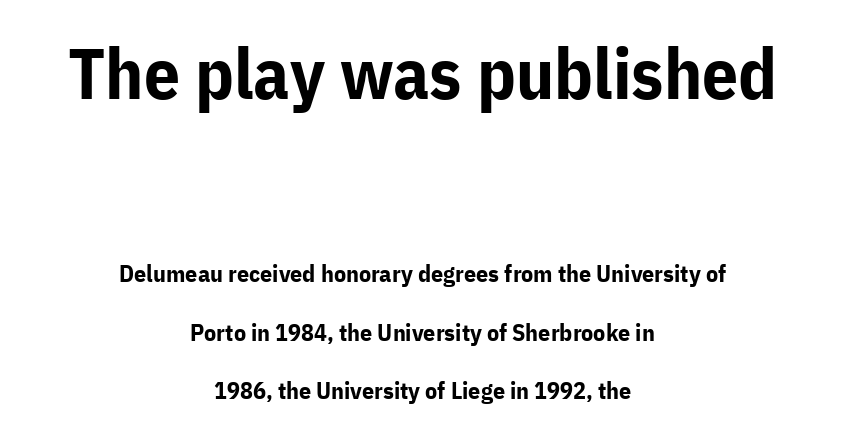
The image shows 71 px bold sans-serif type, upright; set centered, loose line spacing (2.45x), normal letter spacing, not underlined; the first (top) block is 2.96x larger; low stroke contrast and a medium x-height.
